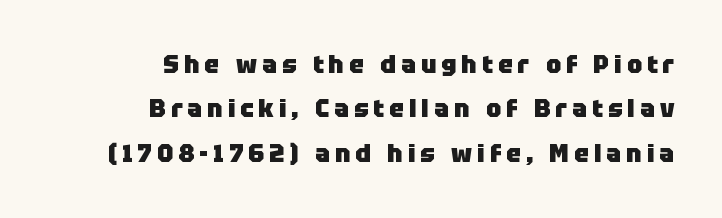
{"italic": "no", "bold": "yes", "underline": "no", "align": "right", "line_spacing_ratio": 1.78, "letter_spacing": "wide", "letter_spacing_em": 0.2, "glyph_px": 25}
